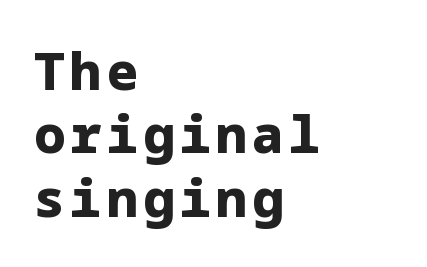
Posture: straight, roman, zero tilt. The foot of each line stays bare and open. Heavy-handed strokes throughout: this text is bold. This sample is left-justified, so line endings fall wherever the words run out. Regarding serifs, this sample does without them.
